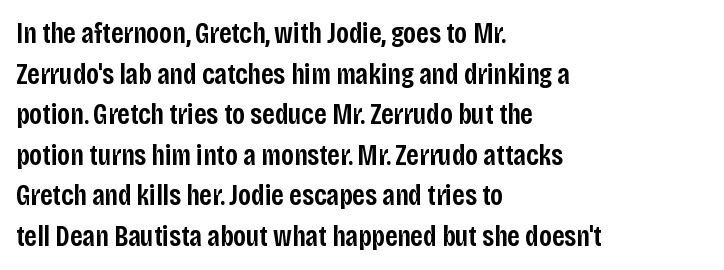
Q: Is the text bold? A: Semi-bold.
Q: Is the text italic (slanted)? A: No, it is upright.
Q: Is the typeface a serif or a sans-serif typeface? A: Sans-serif.
Q: Is the text underlined? A: No.
Q: How is the paragraph aligned? A: Left-aligned.
Q: Is the spacing between letters normal or unusually wide? A: Normal.
Q: Is the spacing between lines tight, normal or loose? A: Normal.
Q: Width (condensed, normal, or wide)? A: Condensed.
Q: Stroke contrast? A: Low.
Q: x-height? A: Large.
Q: Monospaced? A: No.
